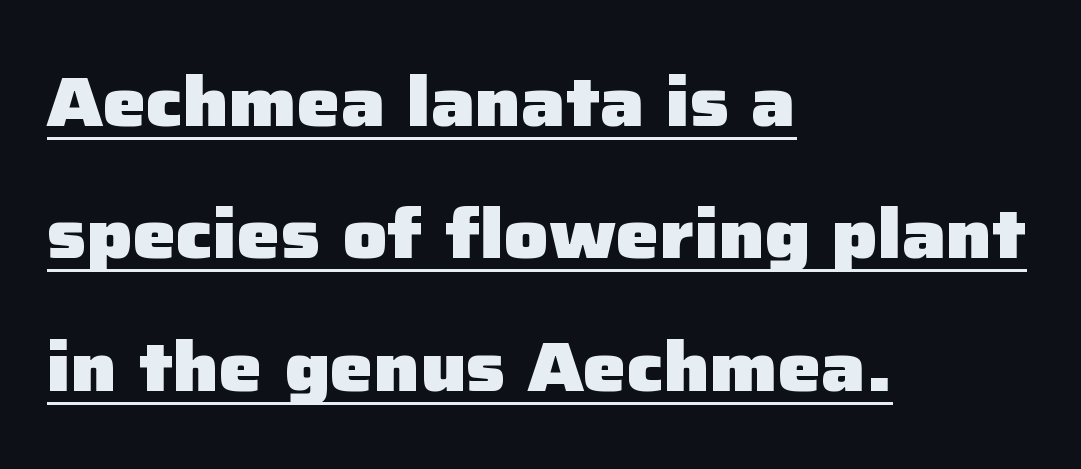
{"serif": "no", "italic": "no", "bold": "yes", "weight": "heavy", "width": "normal", "stroke_contrast": "low", "x_height": "medium", "monospaced": "no", "underline": "yes", "align": "left", "line_spacing": "loose", "line_spacing_ratio": 1.92, "letter_spacing": "normal", "letter_spacing_em": 0.0, "glyph_px": 69}
